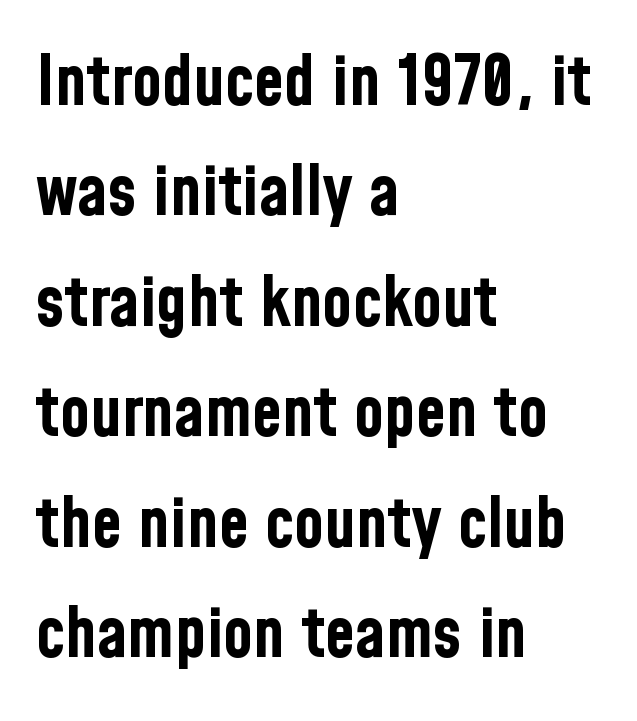
{"serif": "no", "italic": "no", "bold": "yes", "weight": "bold", "width": "condensed", "stroke_contrast": "low", "x_height": "medium", "monospaced": "no", "underline": "no", "align": "left", "line_spacing": "normal", "line_spacing_ratio": 1.6, "letter_spacing": "normal", "letter_spacing_em": 0.0, "glyph_px": 69}
